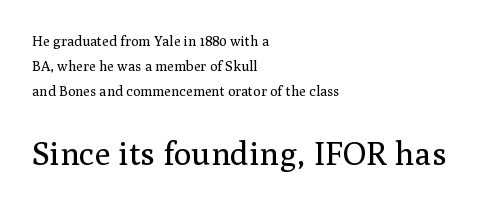
Is there any slant? The stems are plumb. Think of a printed novel: that variable character pitch is what you see here. A bare baseline throughout the passage. Stem width sits at or under what a default text font uses. Of the two passages, the one underneath uses the larger point size. Look at the bottom of the vertical strokes: they flare into serifs here.
